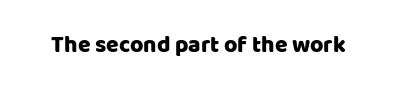
Q: Is the text italic (slanted)? A: No, it is upright.
Q: Is the text underlined? A: No.
Q: Is the spacing between letters normal or unusually wide? A: Normal.
